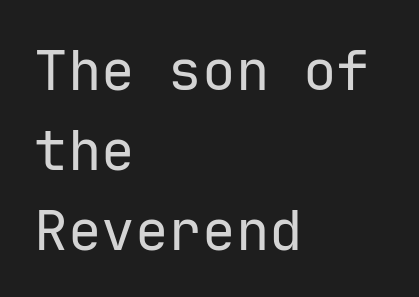
{"serif": "no", "italic": "no", "bold": "no", "weight": "regular", "width": "normal", "stroke_contrast": "low", "x_height": "medium", "monospaced": "yes", "underline": "no", "align": "left", "line_spacing": "normal", "line_spacing_ratio": 1.43, "letter_spacing": "normal", "letter_spacing_em": 0.0, "glyph_px": 56}
